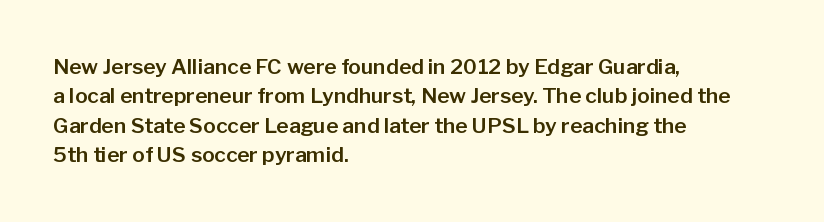
{"italic": "no", "underline": "no", "align": "left", "line_spacing": "normal", "line_spacing_ratio": 1.4, "letter_spacing": "normal", "letter_spacing_em": 0.0, "glyph_px": 21}
